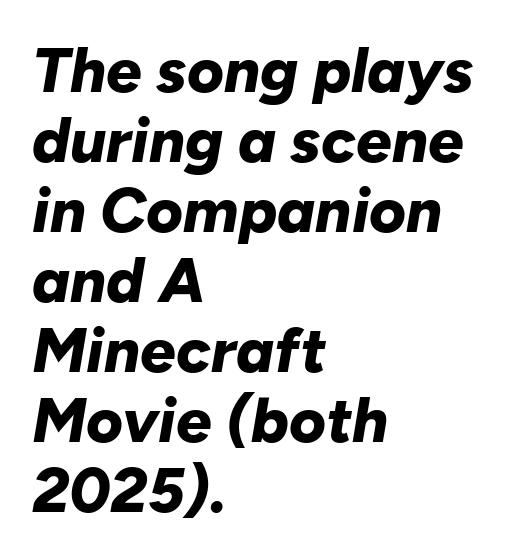
The image shows 63 px bold type, italic (leaning right); set left-aligned, tight line spacing (1.11x), normal letter spacing, not underlined; low stroke contrast and a medium x-height.
